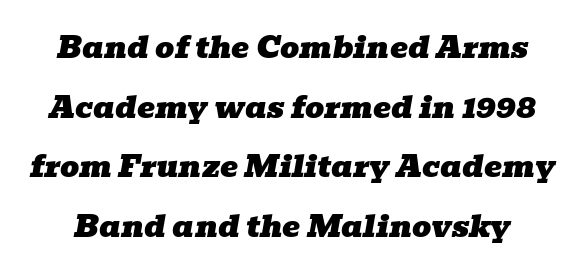
The glyphs in this specimen are seriffed. The line-height multiplier appears high, well above default. The type is set solid horizontally, with unmodified tracking. Yep, that's italic — everything's leaning. Character widths vary here, with narrow letters taking less room than wide ones. Rule under the text: the space is simply empty.
